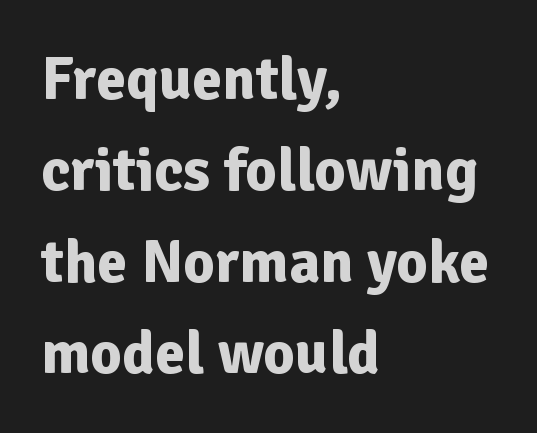
Q: Is the text bold? A: Yes.
Q: Is the text italic (slanted)? A: No, it is upright.
Q: Is the typeface a serif or a sans-serif typeface? A: Sans-serif.
Q: Is the text underlined? A: No.
Q: How is the paragraph aligned? A: Left-aligned.
Q: Is the spacing between letters normal or unusually wide? A: Normal.
Q: Is the spacing between lines tight, normal or loose? A: Normal.
Q: Width (condensed, normal, or wide)? A: Normal.
Q: Stroke contrast? A: Low.
Q: x-height? A: Medium.
Q: Monospaced? A: No.
